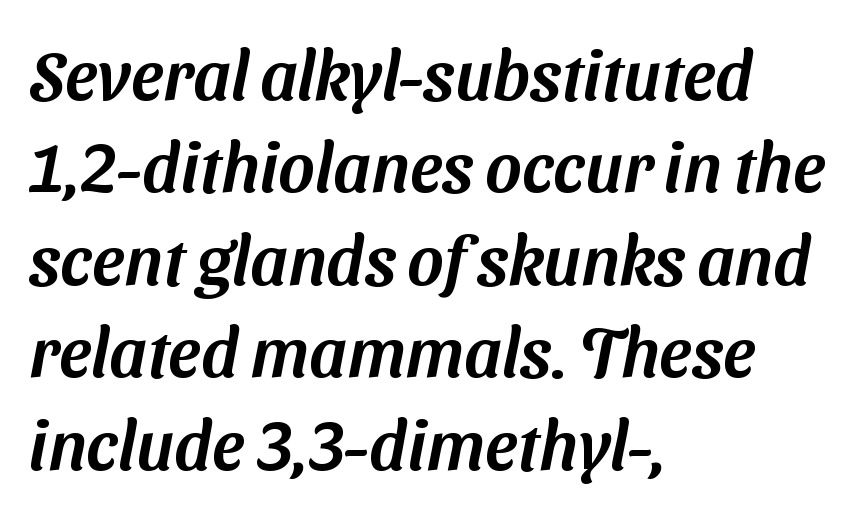
Q: Is the typeface a serif or a sans-serif typeface? A: Sans-serif.
Q: Is the text underlined? A: No.
Q: How is the paragraph aligned? A: Left-aligned.
Q: Is the spacing between letters normal or unusually wide? A: Normal.
Q: Is the spacing between lines tight, normal or loose? A: Normal.
Q: Width (condensed, normal, or wide)? A: Normal.
Q: Stroke contrast? A: Medium.
Q: x-height? A: Medium.
Q: Monospaced? A: No.
